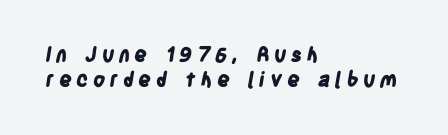
This rendering uses left alignment, leaving the right contour irregular. Check the space under the baseline: it is left empty. The passage shown has open, widely tracked lettering throughout. Its strokes are broad and dark, the hallmark of bold type.
